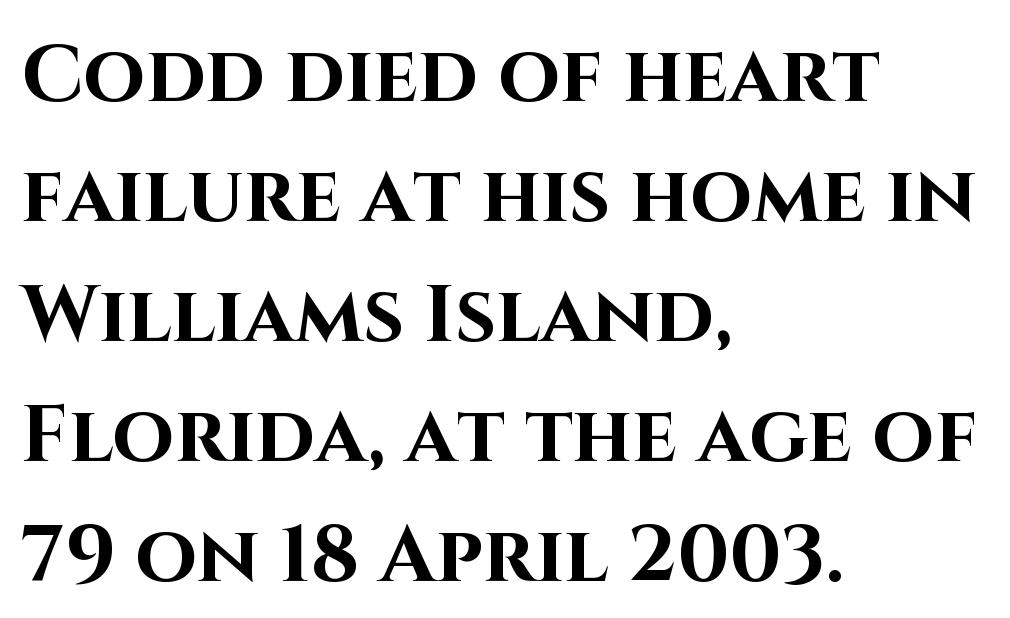
{"serif": "no", "italic": "no", "bold": "yes", "weight": "bold", "width": "normal", "stroke_contrast": "high", "x_height": "large", "monospaced": "no", "underline": "no", "align": "left", "line_spacing": "normal", "line_spacing_ratio": 1.5, "letter_spacing": "normal", "letter_spacing_em": 0.0, "glyph_px": 80}
